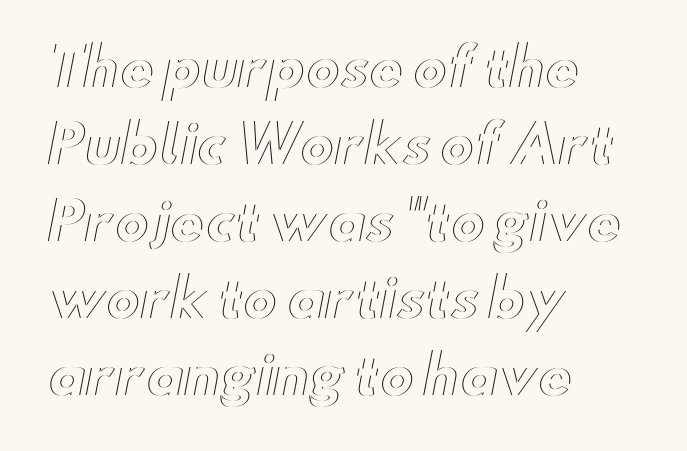
The image shows 52 px wide type; set left-aligned, normal line spacing (1.48x), normal letter spacing, not underlined; a small x-height.
